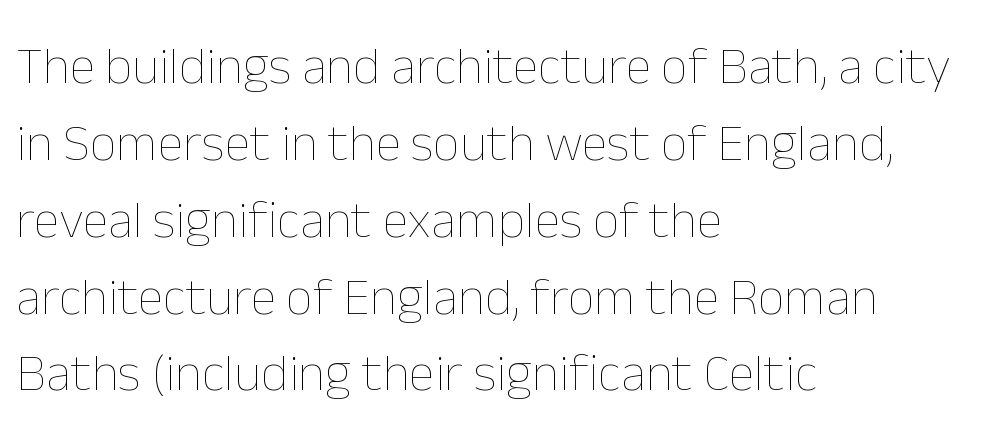
Weight: regular or lighter. Clear beneath every line of the passage. Proportional: the letters do not fall into vertical columns. The rag falls on the right side of this text block. Spacing between characters is what you'd get straight out of the box. Horizontal bands of white between lines are of average thickness.
